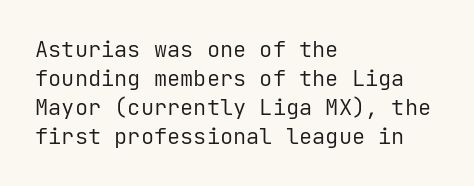
Tall strokes in this sample are plumb rather than angled. The passage shown has conventional tracking throughout. Every row of glyphs begins at an identical x-position on the left. A normal amount of white space separates one row of letters from the next. Type without underlining.
